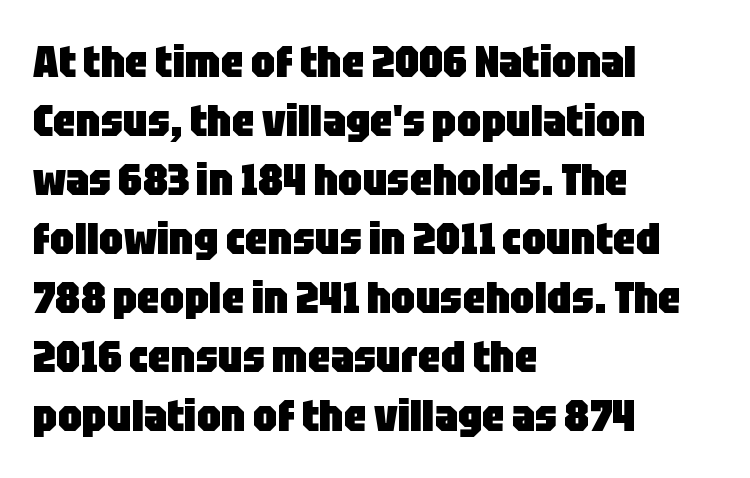
{"serif": "no", "italic": "no", "bold": "yes", "weight": "heavy", "width": "condensed", "stroke_contrast": "low", "x_height": "large", "monospaced": "no", "underline": "no", "align": "left", "line_spacing": "normal", "line_spacing_ratio": 1.34, "letter_spacing": "normal", "letter_spacing_em": 0.0, "glyph_px": 44}
